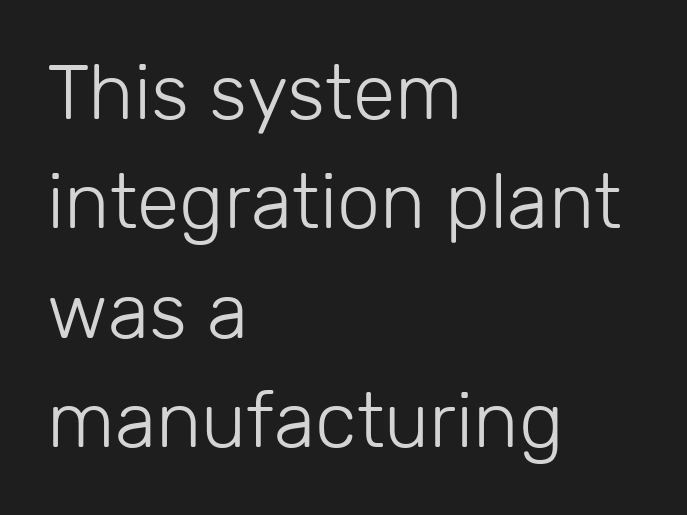
The image shows 77 px light sans-serif type, upright; set left-aligned, normal line spacing (1.42x), normal letter spacing, not underlined; low stroke contrast and a medium x-height.
